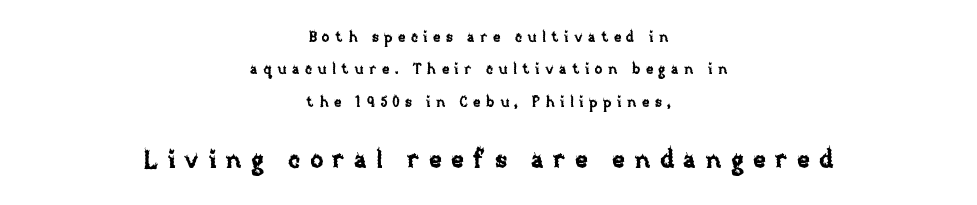
{"italic": "no", "underline": "no", "align": "center", "line_spacing": "loose", "line_spacing_ratio": 2.31, "letter_spacing": "wide", "letter_spacing_em": 0.39, "larger_block": "second", "size_ratio": 1.71, "glyph_px": 24}
